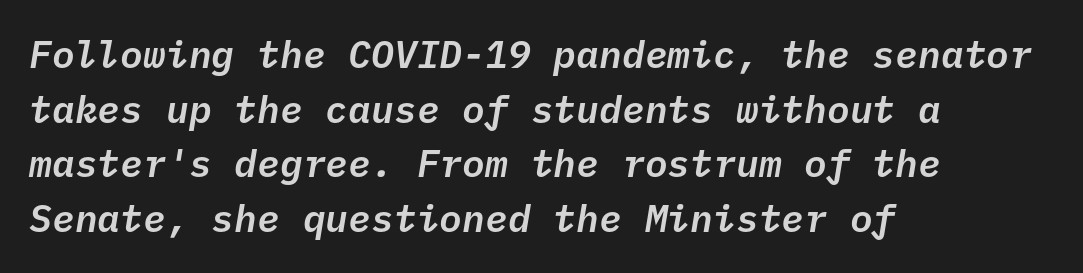
{"italic": "yes", "lean": "right", "slant_degrees": 10, "width": "normal", "stroke_contrast": "low", "x_height": "medium", "monospaced": "yes", "underline": "no", "align": "left", "line_spacing": "normal", "line_spacing_ratio": 1.44, "letter_spacing": "normal", "letter_spacing_em": 0.0, "glyph_px": 38}
